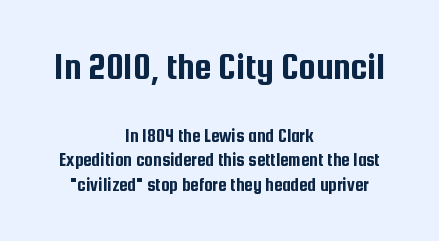
Does the bottom block carry the larger type? No, the top block does. Every row of glyphs is offset so its center matches the block's center. This is sans-serif lettering, the kind often seen on screens and signage. Unlike italic type, these characters show no tilt at all. Compared with typical body copy, the letter spacing here is the same.
